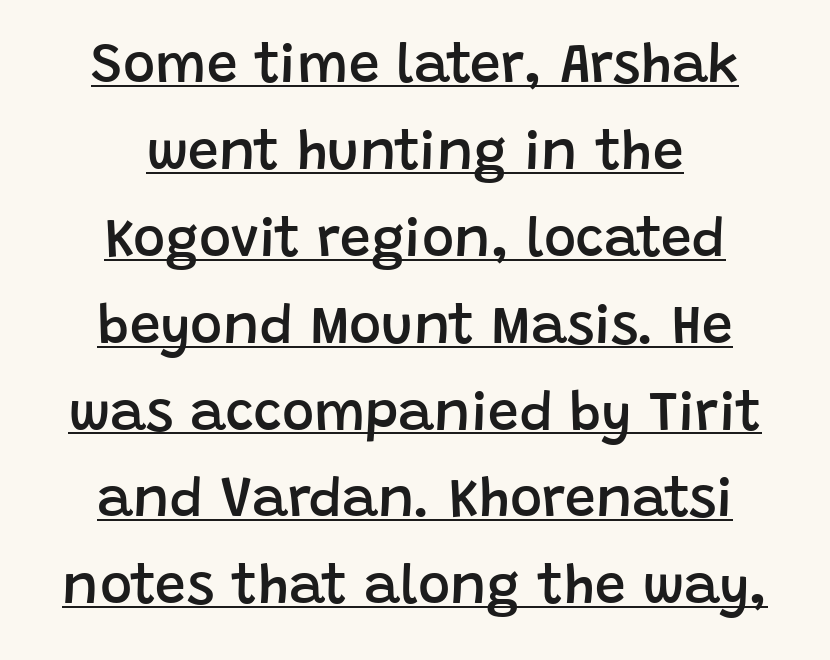
What stands out about the letter spacing? Nothing — it is the standard amount. Does a line run under the words? Yes, clearly. The designer went with a sans here, leaving each stem footless. Do the characters align in a grid? No, the font is proportional. The passage shown stacks its lines at a standard gap.
